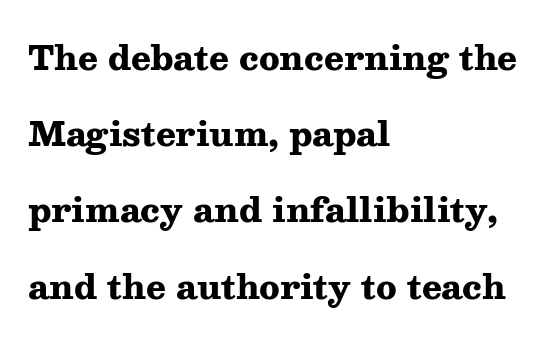
Typographically, this falls in the serif category. A bare baseline throughout the passage. Compared with typical body copy, the letter spacing here is the same. Regarding leading, the lines here are spaced well apart.
